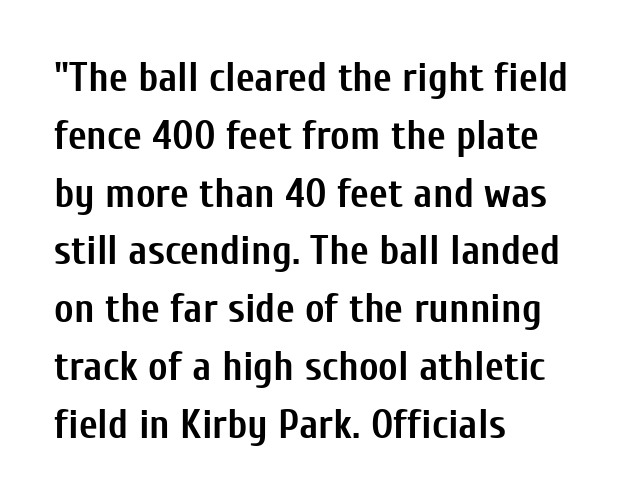
Q: Is the text bold? A: Yes.
Q: Is the text italic (slanted)? A: No, it is upright.
Q: Is the typeface a serif or a sans-serif typeface? A: Sans-serif.
Q: Is the text underlined? A: No.
Q: How is the paragraph aligned? A: Left-aligned.
Q: Is the spacing between letters normal or unusually wide? A: Normal.
Q: Is the spacing between lines tight, normal or loose? A: Normal.
Q: Width (condensed, normal, or wide)? A: Condensed.
Q: Stroke contrast? A: Low.
Q: x-height? A: Medium.
Q: Monospaced? A: No.
